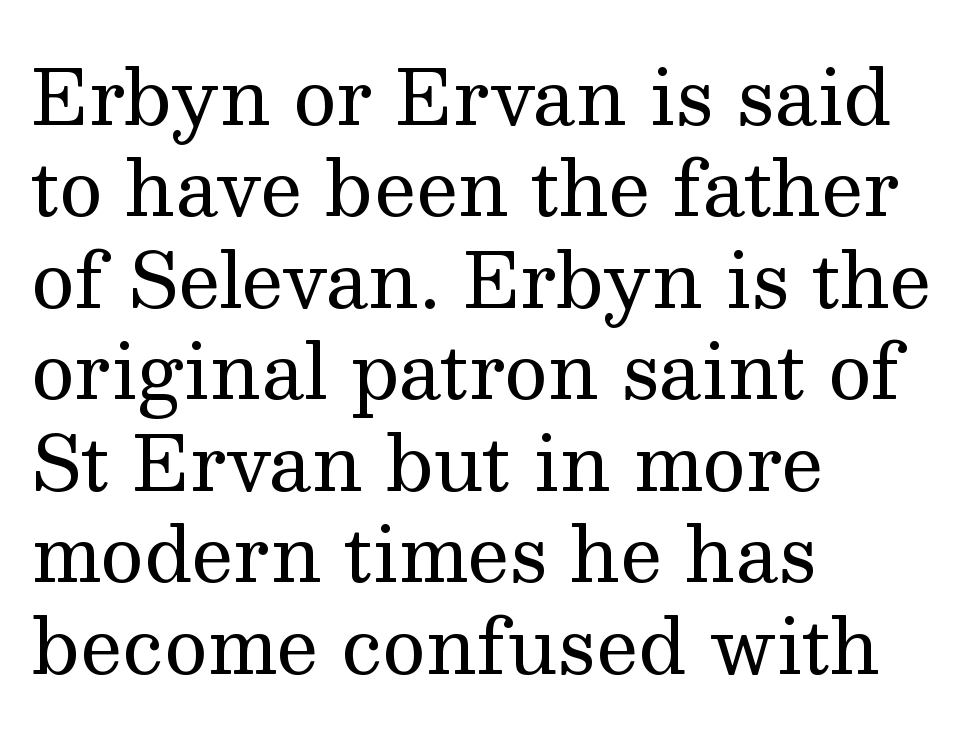
The image shows 75 px regular-weight serif type, upright; set left-aligned, line spacing 1.22x, normal letter spacing, not underlined; medium stroke contrast and a medium x-height.
